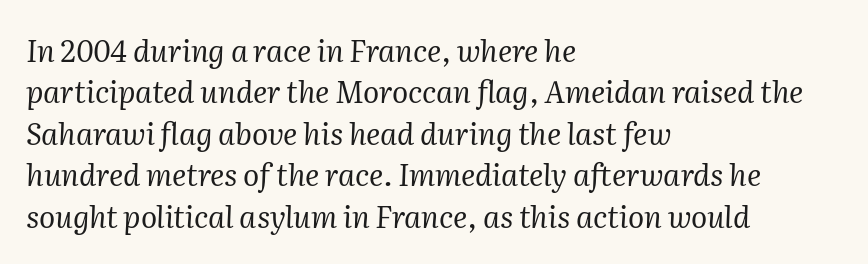
Counters stay open thanks to moderate or lighter strokes. The passage shown is not underscored anywhere. Letterform terminals end in serifs throughout the passage. You could call the tracking neutral — neither tight nor loose. In CSS terms this would be text-align: left.
